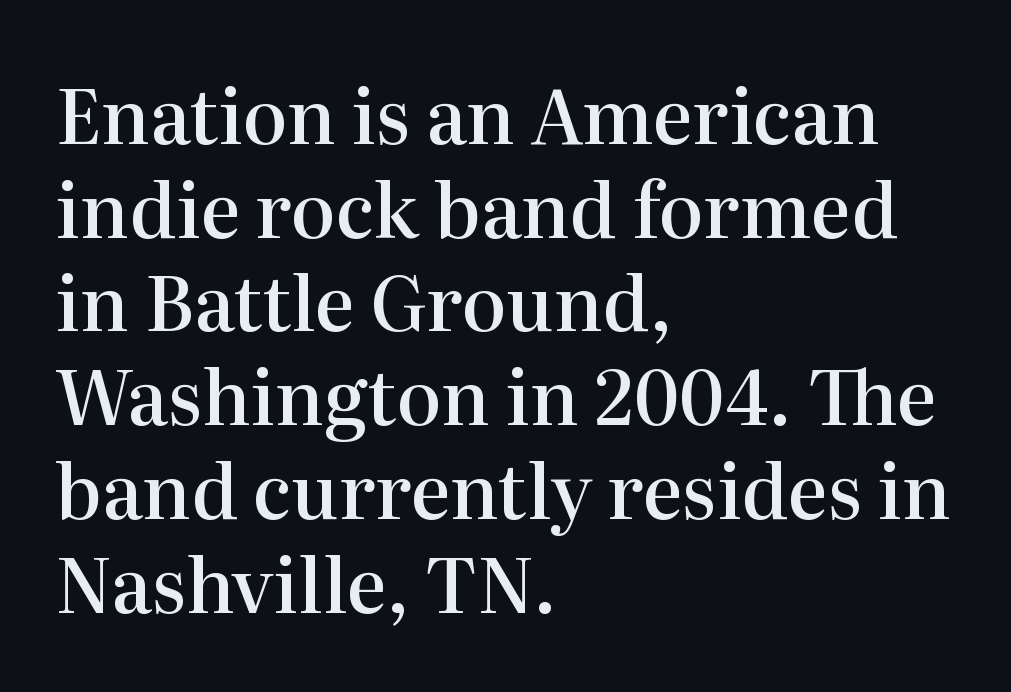
The image shows 75 px semibold serif type, upright; set left-aligned, normal line spacing (1.25x), normal letter spacing, not underlined; high stroke contrast and a medium x-height.
